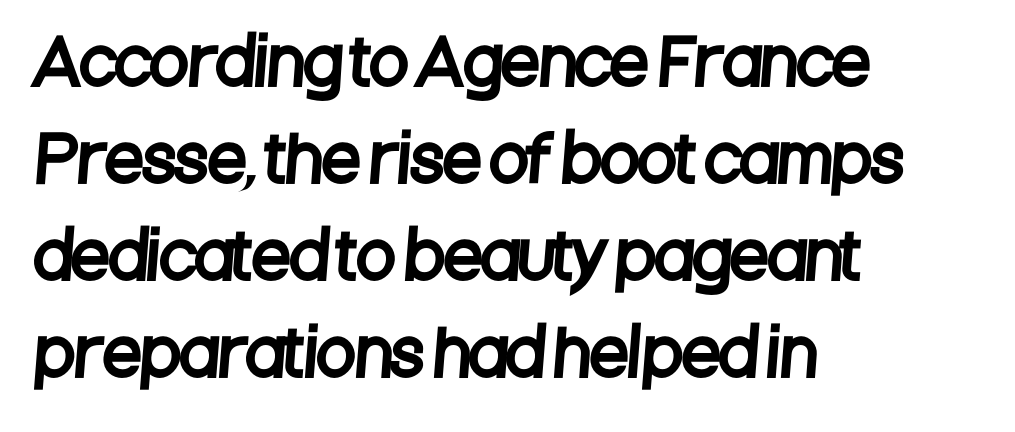
Q: Is the typeface a serif or a sans-serif typeface? A: Sans-serif.
Q: Is the text underlined? A: No.
Q: How is the paragraph aligned? A: Left-aligned.
Q: Is the spacing between letters normal or unusually wide? A: Normal.
Q: Is the spacing between lines tight, normal or loose? A: Normal.
Q: Width (condensed, normal, or wide)? A: Condensed.
Q: Stroke contrast? A: Low.
Q: x-height? A: Large.
Q: Monospaced? A: No.
